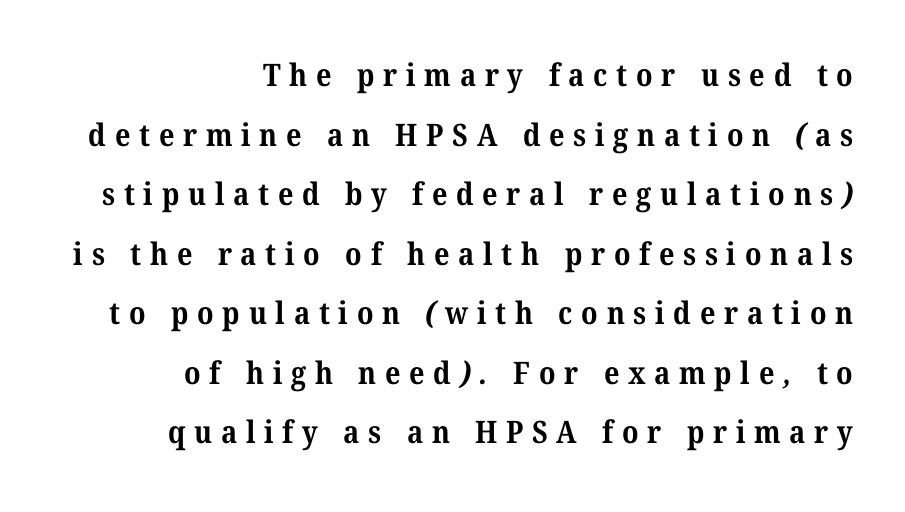
The image shows 31 px bold serif type; set right-aligned, loose line spacing (1.92x), unusually wide letter spacing (+0.28 em), not underlined; medium stroke contrast and a medium x-height.
